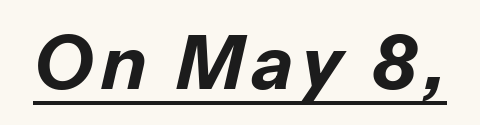
The image shows 74 px bold type, italic (leaning right); set underlined; low stroke contrast and a medium x-height.
